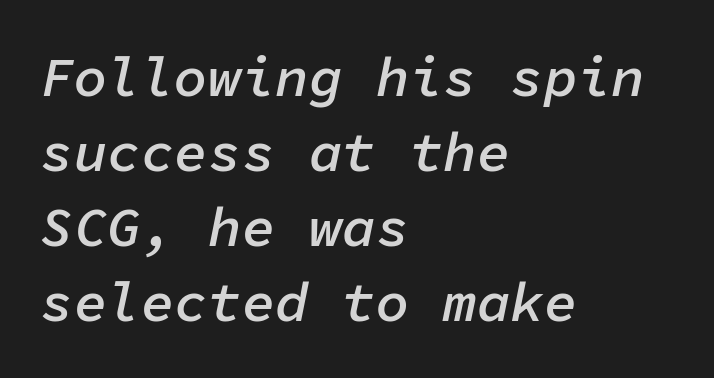
Q: Is the text bold? A: Semi-bold.
Q: Is the text italic (slanted)? A: Yes, it leans right by about 11 degrees.
Q: Is the text underlined? A: No.
Q: How is the paragraph aligned? A: Left-aligned.
Q: Is the spacing between letters normal or unusually wide? A: Normal.
Q: Is the spacing between lines tight, normal or loose? A: Normal.
Q: Width (condensed, normal, or wide)? A: Normal.
Q: Stroke contrast? A: Low.
Q: x-height? A: Medium.
Q: Monospaced? A: Yes.
